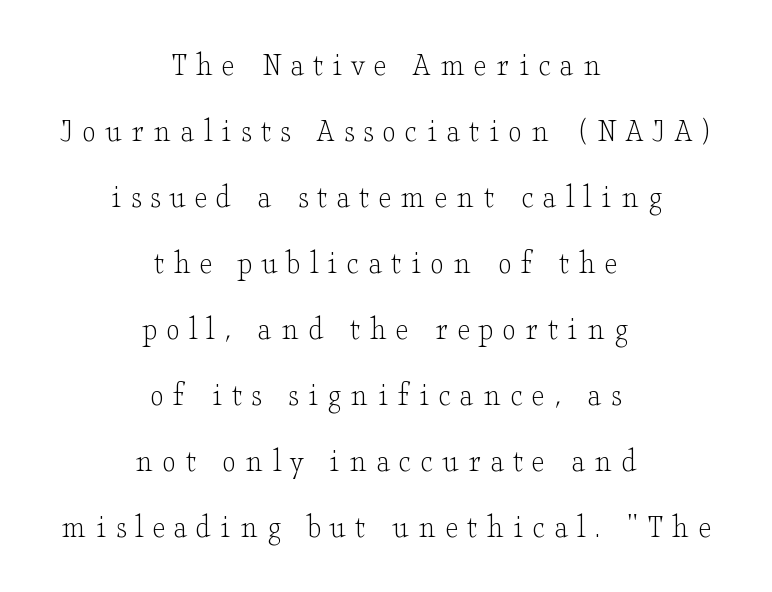
Q: Is the text bold? A: No.
Q: Is the text italic (slanted)? A: No, it is upright.
Q: Is the typeface a serif or a sans-serif typeface? A: Serif.
Q: Is the text underlined? A: No.
Q: How is the paragraph aligned? A: Centered.
Q: Is the spacing between letters normal or unusually wide? A: Unusually wide.
Q: Is the spacing between lines tight, normal or loose? A: Loose.
Q: Width (condensed, normal, or wide)? A: Wide.
Q: Stroke contrast? A: Low.
Q: x-height? A: Small.
Q: Monospaced? A: No.
